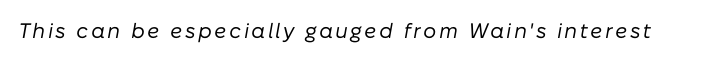
{"italic": "yes", "lean": "right", "slant_degrees": 10, "bold": "no", "underline": "no", "glyph_px": 21}
